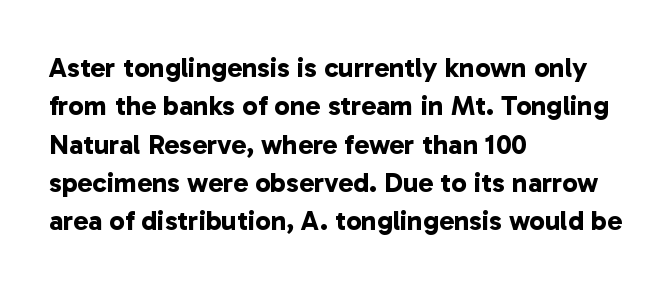
Horizontal bands of white between lines are of average thickness. Nobody drew a line under any word here. No feet cap the strokes, marking this as sans-serif type. Bold? Absolutely — the strokes are thick and heavy. The passage shown is typed in a proportional face where columns would drift.
